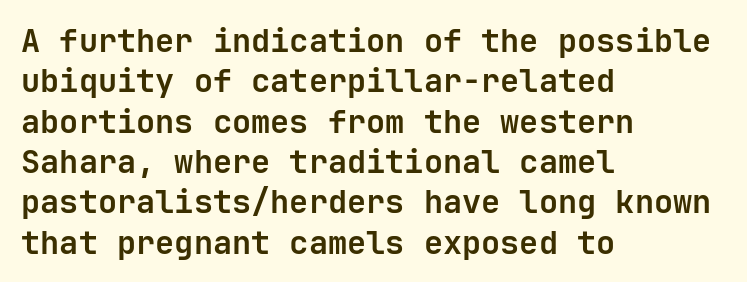
Q: Is the text bold? A: Yes.
Q: Is the text italic (slanted)? A: No, it is upright.
Q: Is the typeface a serif or a sans-serif typeface? A: Sans-serif.
Q: Is the text underlined? A: No.
Q: How is the paragraph aligned? A: Left-aligned.
Q: Is the spacing between letters normal or unusually wide? A: Normal.
Q: Is the spacing between lines tight, normal or loose? A: Normal.
Q: Width (condensed, normal, or wide)? A: Normal.
Q: Stroke contrast? A: Low.
Q: x-height? A: Medium.
